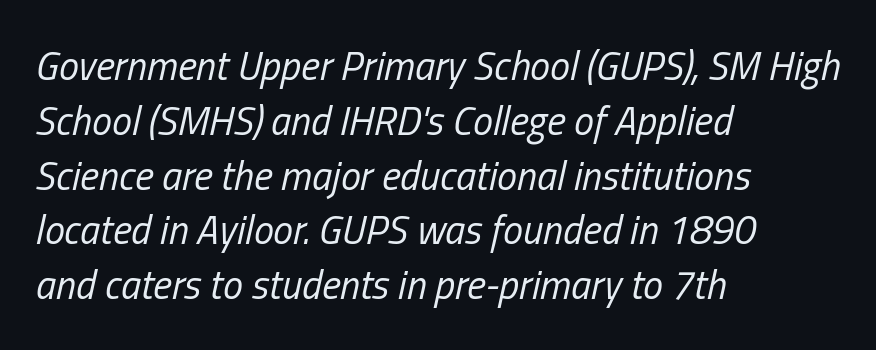
Q: Is the text bold? A: No.
Q: Is the text italic (slanted)? A: Yes, it leans right by about 13 degrees.
Q: Is the text underlined? A: No.
Q: How is the paragraph aligned? A: Left-aligned.
Q: Is the spacing between letters normal or unusually wide? A: Normal.
Q: Is the spacing between lines tight, normal or loose? A: Normal.
Q: Width (condensed, normal, or wide)? A: Condensed.
Q: Stroke contrast? A: Low.
Q: x-height? A: Medium.
Q: Monospaced? A: No.
